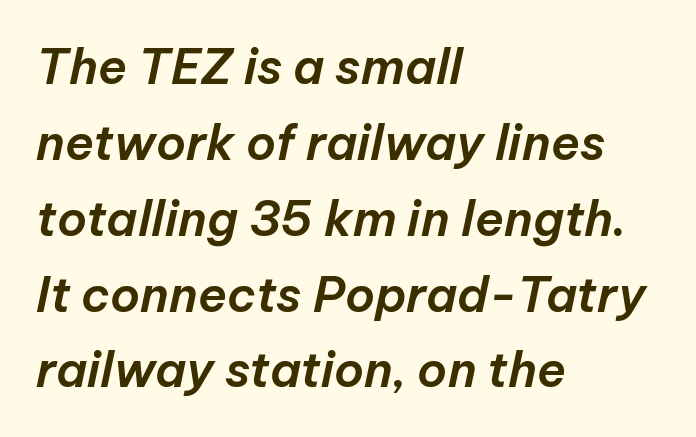
The image shows 48 px text type, italic (leaning right); set left-aligned, normal line spacing (1.58x), normal letter spacing, not underlined; low stroke contrast and a medium x-height.
